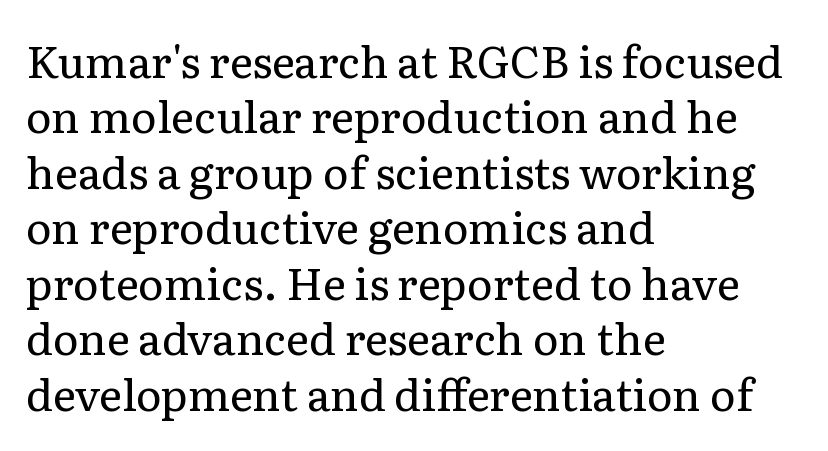
The image shows 44 px regular-weight serif type, upright; set left-aligned, normal line spacing (1.26x), normal letter spacing, not underlined; low stroke contrast and a medium x-height.
